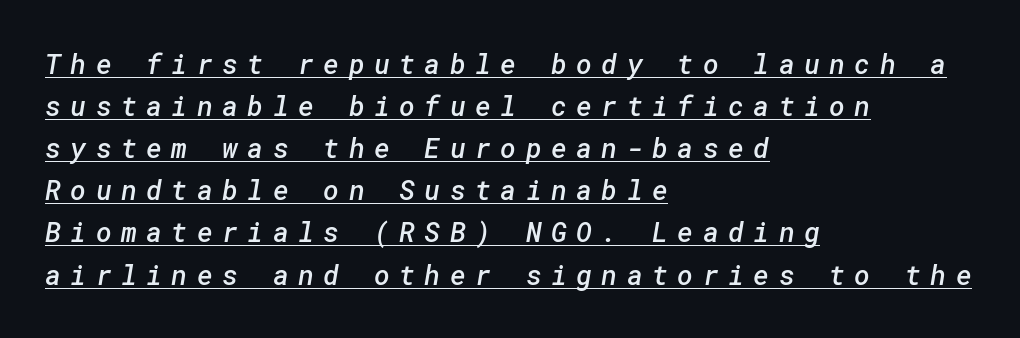
The image shows 27 px text type; set left-aligned, normal line spacing (1.56x), unusually wide letter spacing (+0.35 em), underlined.
